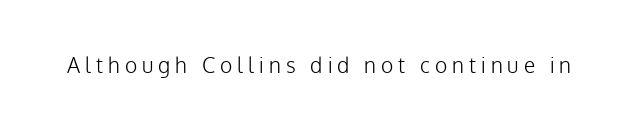
Q: Is the text bold? A: No.
Q: Is the text italic (slanted)? A: No, it is upright.
Q: Is the text underlined? A: No.
Q: Is the spacing between letters normal or unusually wide? A: Unusually wide.
